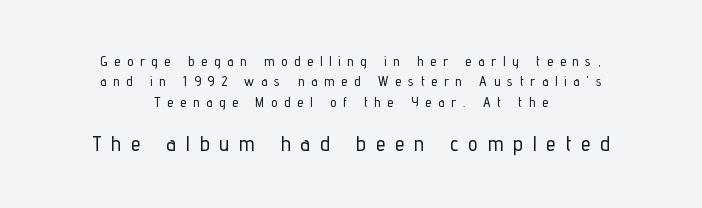
The vertical gap from one line to the next is medium. Compared with a flush-left layout, this one balances lines on the center instead. Look at the tracking — it's clearly loosened, letters drifting apart. A typesetter would mark this as roman, not italic. The glyphs are unaccompanied by any horizontal stroke below them. The following chunk of copy outweighs the initial chunk in type size.
